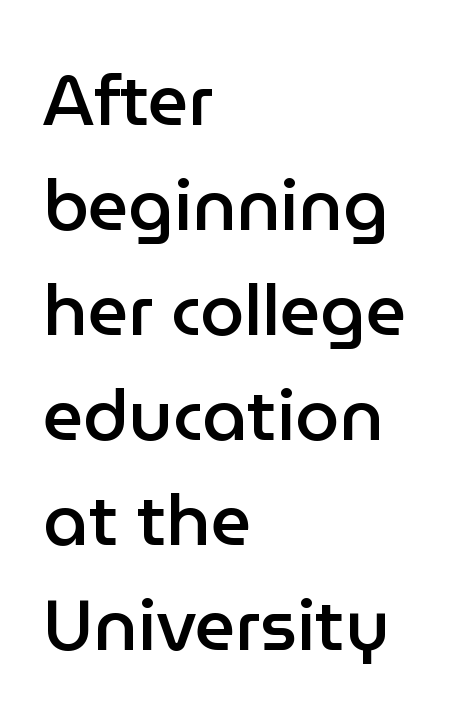
The image shows 71 px semibold sans-serif type, upright; set left-aligned, normal line spacing (1.48x), normal letter spacing, not underlined; low stroke contrast and a medium x-height.
